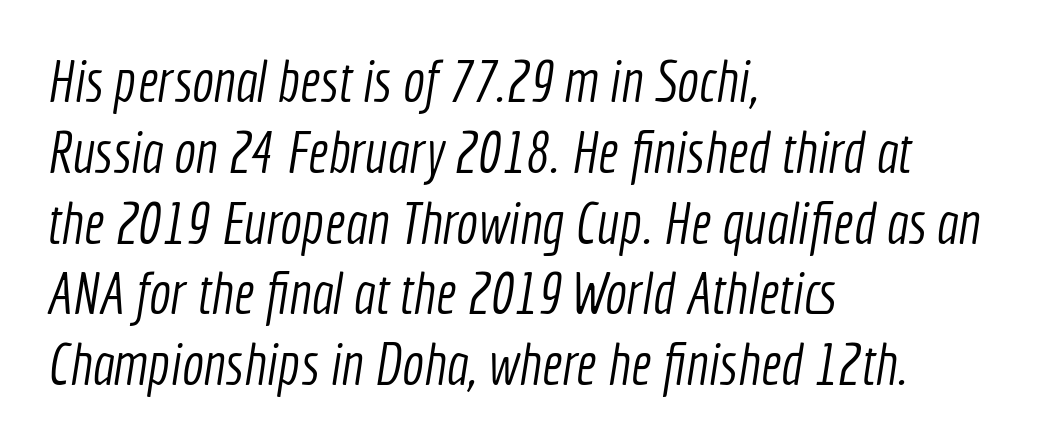
The image shows 58 px light, condensed sans-serif type; set left-aligned, line spacing 1.22x, normal letter spacing, not underlined; a medium x-height.
